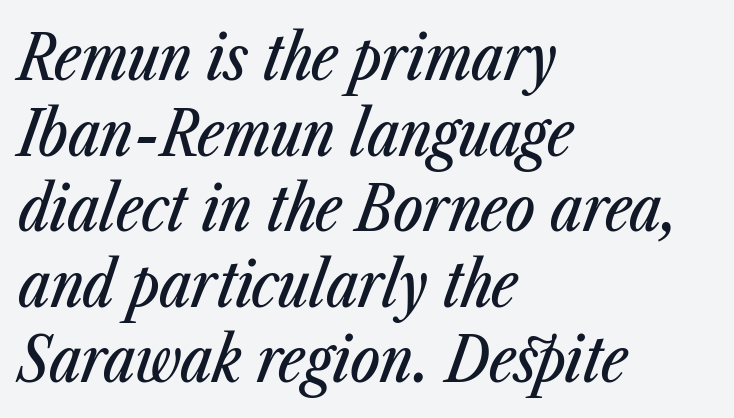
Any mark beneath the type? The region is blank. In terms of posture, this sample is oblique. Each word holds together tightly as a unit, with standard inter-letter gaps. Each letter keeps its own natural width here, so spacing adapts to shape. Each line starts at the same left margin while the right side varies.
